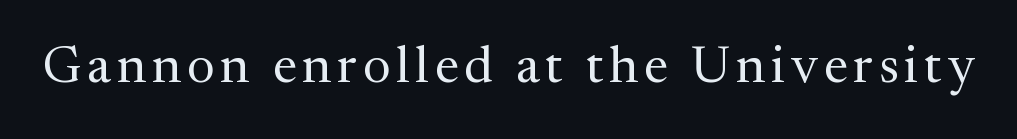
Anything drawn beneath the words? Only blank space. Stroke thickness stays within the range of a standard reading face or lighter. Is there any slant? The stems are plumb. Here the designer chose a conventional face with non-uniform glyph widths. The font family rendered here belongs to the serif group.
